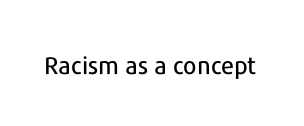
{"italic": "no", "underline": "no", "letter_spacing": "normal", "letter_spacing_em": 0.0, "glyph_px": 24}
